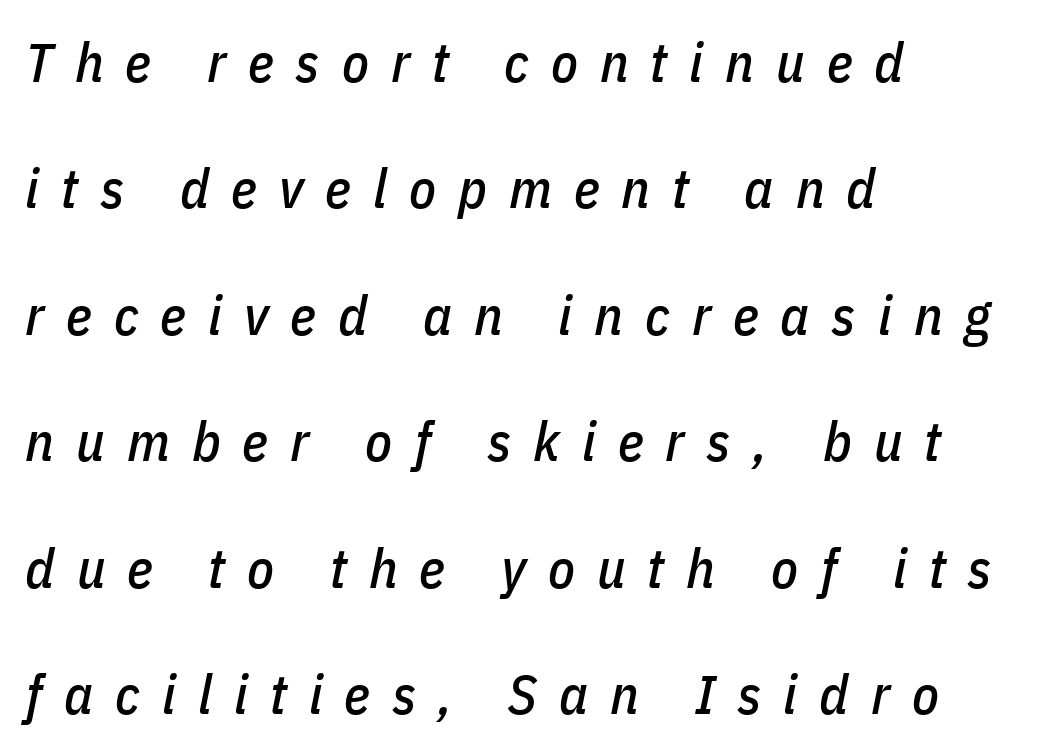
The image shows 55 px condensed type, italic (leaning right); set left-aligned, loose line spacing (2.3x), unusually wide letter spacing (+0.4 em), not underlined; low stroke contrast and a medium x-height.
